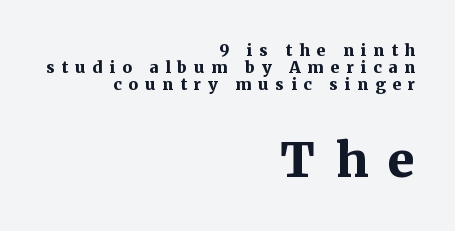
No italicization has been applied; the sample stays upright. Check the space under the baseline: it is left empty. This sample is right-justified, so line beginnings fall wherever the words allow. A serif font was chosen for this passage. How would I describe the line gaps? Narrow and economical. Size hierarchy here favors the trailing block over the leading one.
